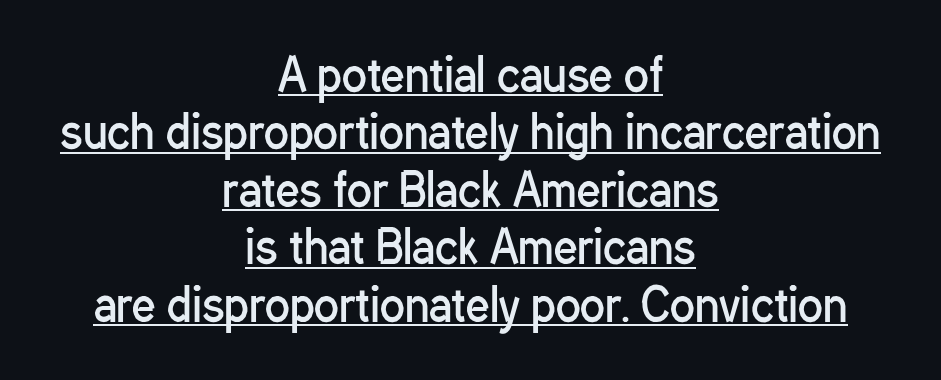
Whoever set this chose a conventional vertical rhythm. Character widths vary here, with narrow letters taking less room than wide ones. Compared with typical body copy, the letter spacing here is the same. The glyphs are accompanied by a horizontal stroke just below them. The whitespace from short lines is split evenly between both sides. A sans-serif font was chosen for this passage.
